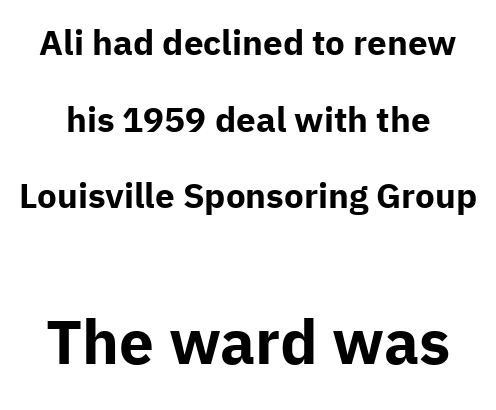
The image shows 62 px bold sans-serif type, upright; set loose line spacing (2.19x), normal letter spacing, not underlined; the second (bottom) block is 1.77x larger; low stroke contrast and a medium x-height.
